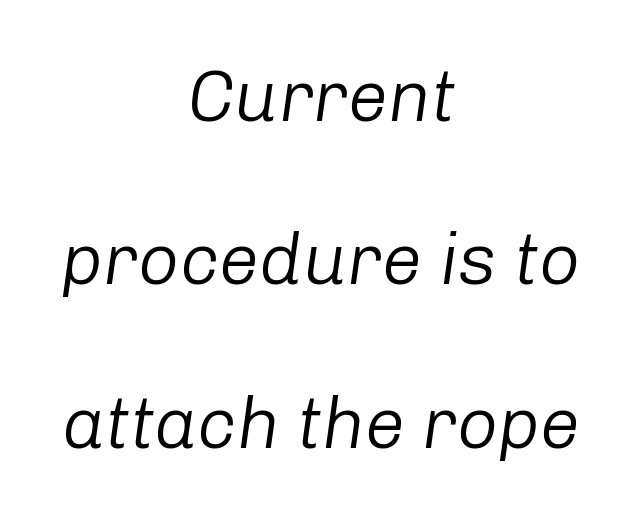
The image shows 72 px regular-weight type, italic (leaning right); set centered, loose line spacing (2.27x), normal letter spacing, not underlined; low stroke contrast and a medium x-height.
